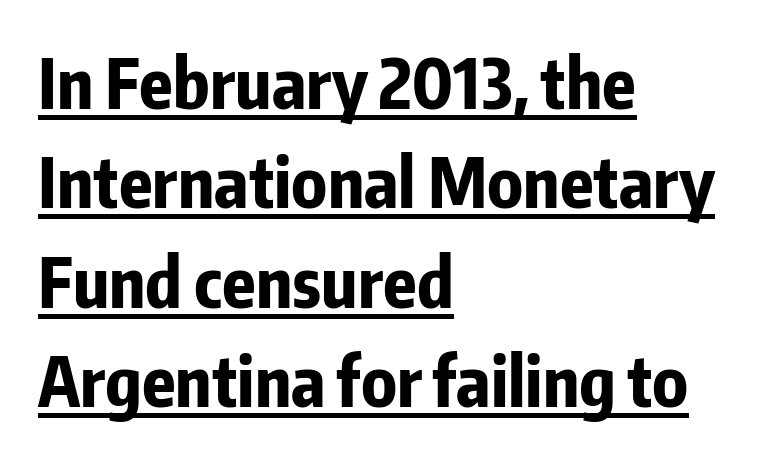
{"serif": "no", "italic": "no", "bold": "yes", "weight": "bold", "width": "condensed", "stroke_contrast": "low", "x_height": "medium", "monospaced": "no", "underline": "yes", "align": "left", "line_spacing": "normal", "line_spacing_ratio": 1.46, "letter_spacing": "normal", "letter_spacing_em": 0.0, "glyph_px": 68}
